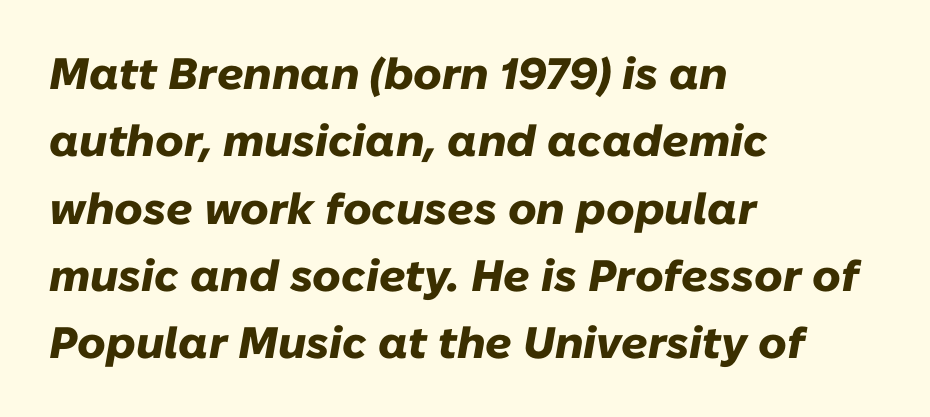
The image shows 44 px heavy type, italic (leaning right); set left-aligned, normal line spacing (1.53x), normal letter spacing, not underlined; low stroke contrast and a medium x-height.
